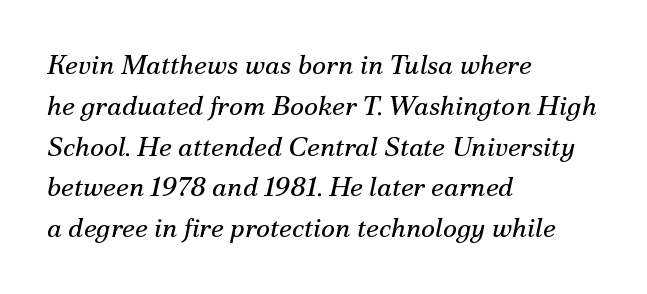
In terms of letterspacing, this is plain default setting. Layout note: lines flush left. Horizontal bands of white between lines are of average thickness. These lines were composed using italics. The specimen omits any rule beneath the text block's lines.
